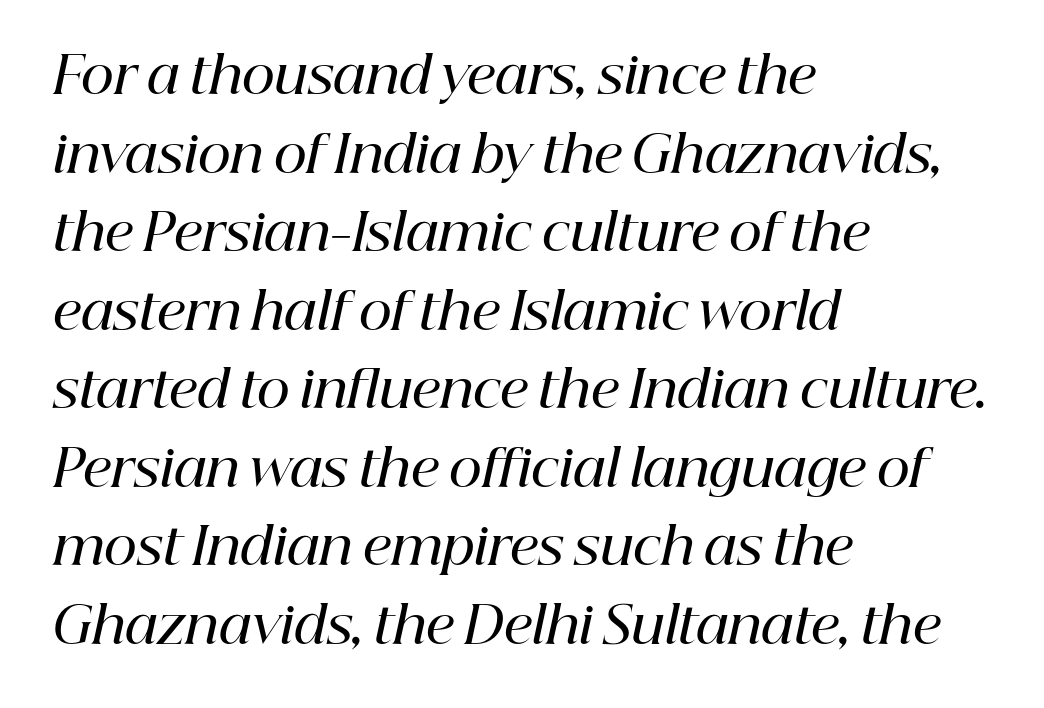
The image shows 51 px semibold serif type, italic (leaning right); set left-aligned, normal line spacing (1.54x), normal letter spacing, not underlined; high stroke contrast and a medium x-height.
